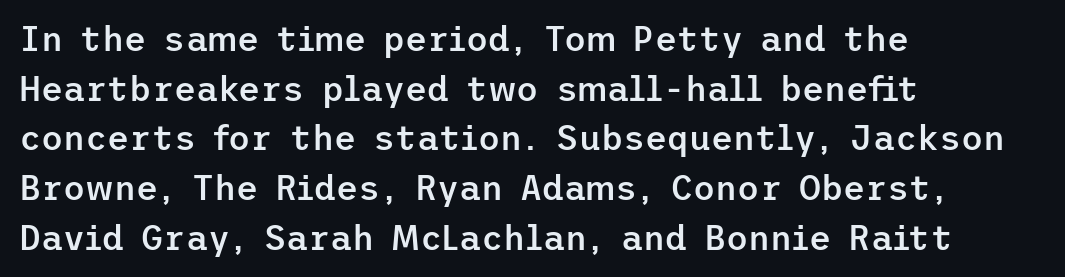
{"serif": "no", "italic": "no", "bold": "semi", "weight": "semibold", "width": "normal", "stroke_contrast": "low", "x_height": "medium", "underline": "no", "align": "left", "line_spacing": "normal", "line_spacing_ratio": 1.46, "letter_spacing": "normal", "letter_spacing_em": 0.0, "glyph_px": 34}
